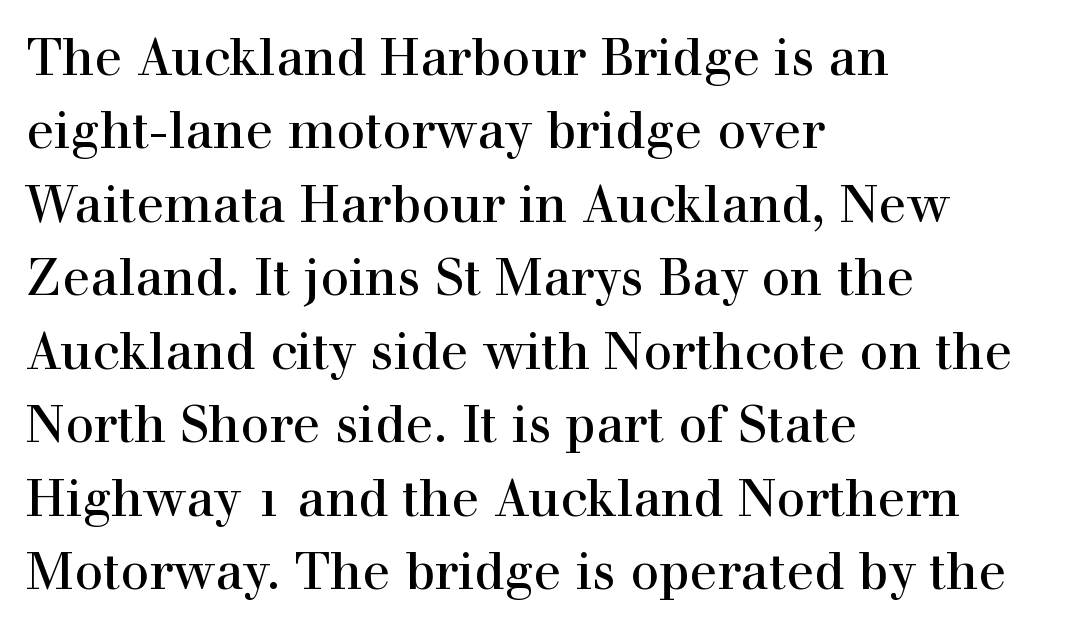
Does extra space separate the letters? No, they use regular spacing. Old-style or modern, the face here clearly has serifs. Vertical spacing — default. Horizontally, the lines are justified to the leading edge only.
